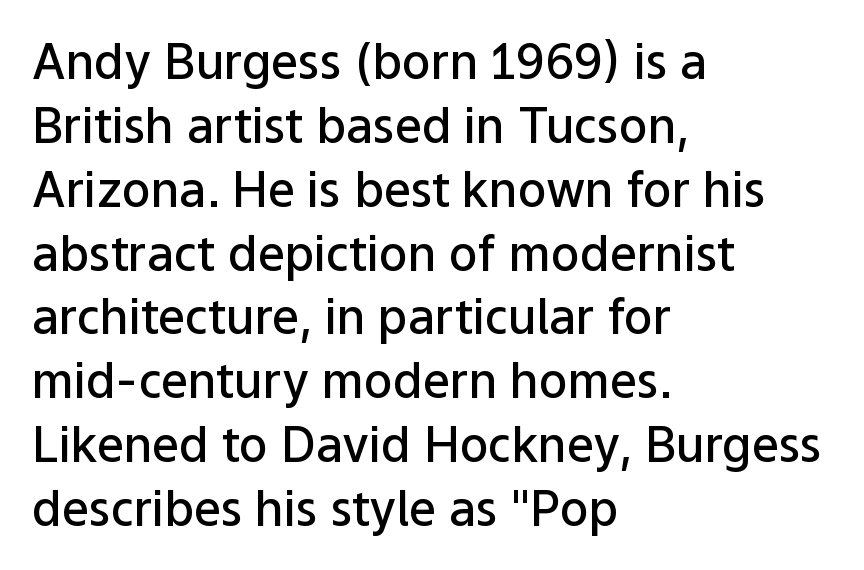
{"serif": "no", "italic": "no", "bold": "semi", "weight": "semibold", "width": "normal", "stroke_contrast": "low", "x_height": "medium", "monospaced": "no", "underline": "no", "align": "left", "line_spacing": "normal", "line_spacing_ratio": 1.33, "letter_spacing": "normal", "letter_spacing_em": 0.0, "glyph_px": 48}
